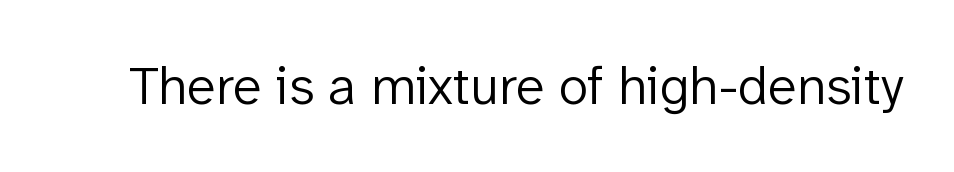
Q: Is the text bold? A: No.
Q: Is the text italic (slanted)? A: No, it is upright.
Q: Is the typeface a serif or a sans-serif typeface? A: Sans-serif.
Q: Is the text underlined? A: No.
Q: Is the spacing between letters normal or unusually wide? A: Normal.
Q: Width (condensed, normal, or wide)? A: Normal.
Q: Stroke contrast? A: Low.
Q: x-height? A: Medium.
Q: Monospaced? A: No.
